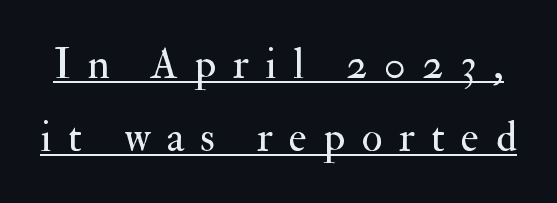
Does the lettering tilt? It doesn't — this is upright. This is not heavy type; no bold has been used. This sample uses expanded letter spacing, leaving extra air between glyphs. Is there an underline? Yes — a line sits under the letters. Do the characters align in a grid? No, the font is proportional. Students, observe: this is what conventionally led text looks like.
